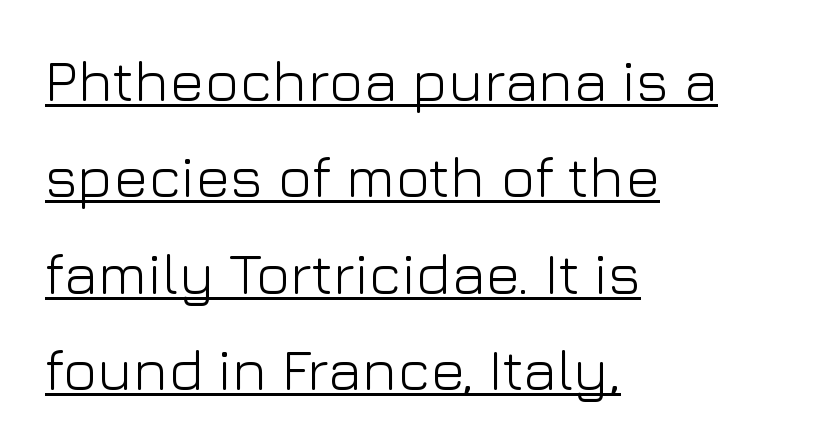
{"serif": "no", "italic": "no", "bold": "no", "weight": "light", "width": "normal", "stroke_contrast": "low", "x_height": "medium", "monospaced": "no", "underline": "yes", "align": "left", "line_spacing": "normal", "line_spacing_ratio": 1.66, "letter_spacing": "normal", "letter_spacing_em": 0.0, "glyph_px": 58}
